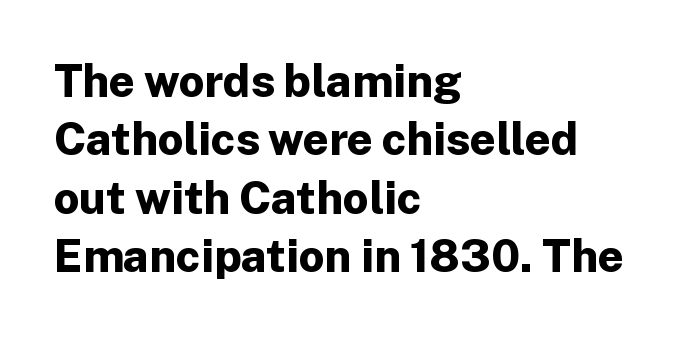
The image shows 45 px bold sans-serif type, upright; set left-aligned, normal line spacing (1.3x), normal letter spacing, not underlined; low stroke contrast and a medium x-height.
